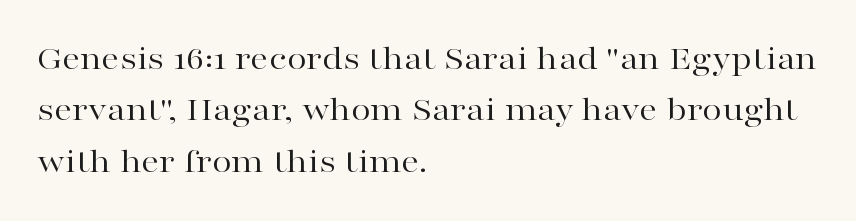
Q: Is the text bold? A: No.
Q: Is the text italic (slanted)? A: No, it is upright.
Q: Is the typeface a serif or a sans-serif typeface? A: Serif.
Q: Is the text underlined? A: No.
Q: How is the paragraph aligned? A: Left-aligned.
Q: Is the spacing between letters normal or unusually wide? A: Normal.
Q: Is the spacing between lines tight, normal or loose? A: Normal.
Q: Width (condensed, normal, or wide)? A: Wide.
Q: Stroke contrast? A: High.
Q: x-height? A: Medium.
Q: Monospaced? A: No.
